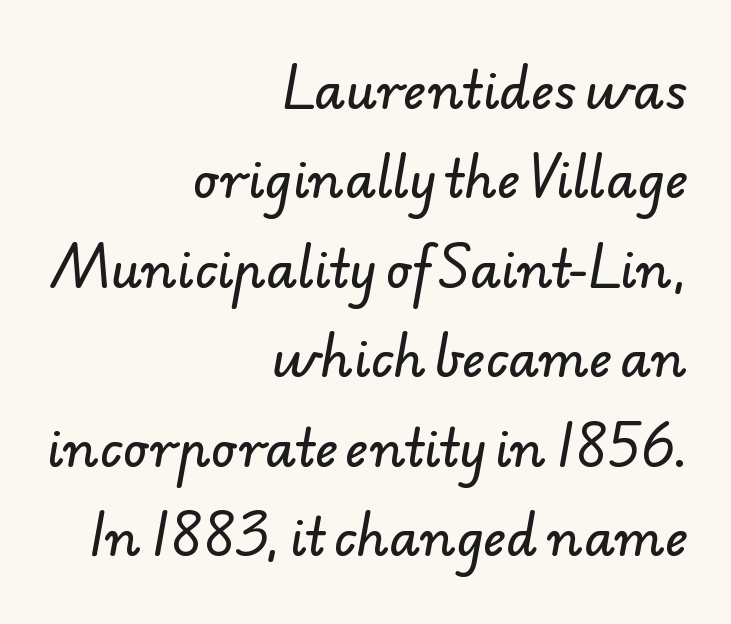
{"serif": "no", "width": "normal", "stroke_contrast": "low", "x_height": "small", "monospaced": "no", "underline": "no", "align": "right", "line_spacing_ratio": 1.79, "letter_spacing": "normal", "letter_spacing_em": 0.0, "glyph_px": 50}
